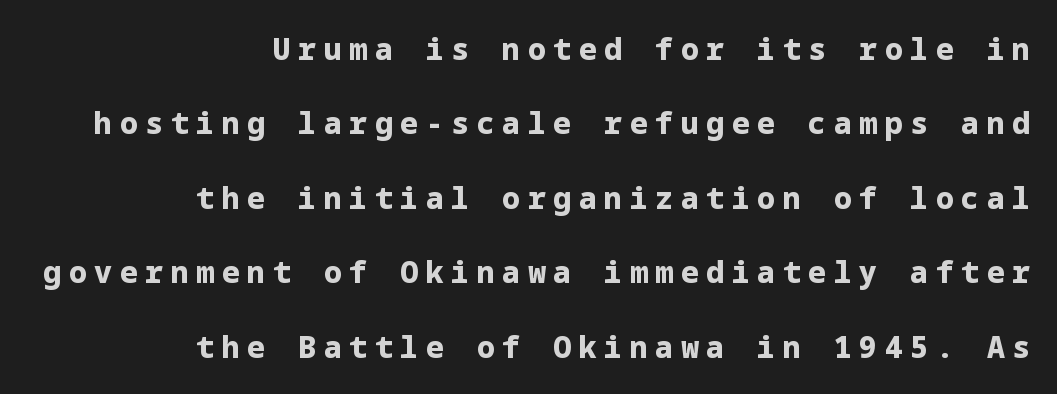
Short note: letters widely spaced. Emphasis by weight is at full strength: bold. No italicization has been applied; the sample stays upright. Underline: absent. The font family rendered here belongs to the sans-serif group.
